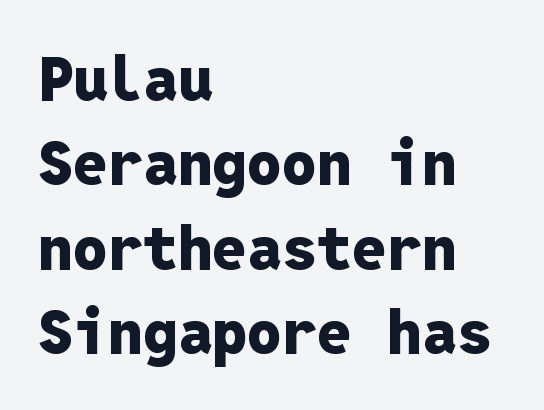
Q: Is the text bold? A: Yes.
Q: Is the text italic (slanted)? A: No, it is upright.
Q: Is the typeface a serif or a sans-serif typeface? A: Sans-serif.
Q: Is the text underlined? A: No.
Q: How is the paragraph aligned? A: Left-aligned.
Q: Is the spacing between letters normal or unusually wide? A: Normal.
Q: Is the spacing between lines tight, normal or loose? A: Normal.
Q: Width (condensed, normal, or wide)? A: Normal.
Q: Stroke contrast? A: Low.
Q: x-height? A: Medium.
Q: Monospaced? A: Yes.
